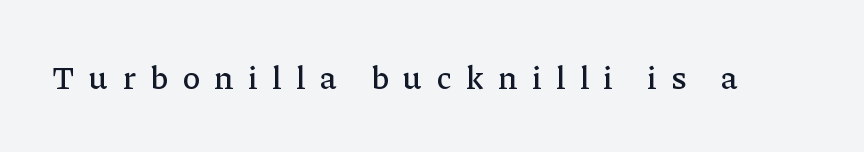
The image shows 33 px serif type, upright; set unusually wide letter spacing (+0.45 em), not underlined; low stroke contrast and a medium x-height.
